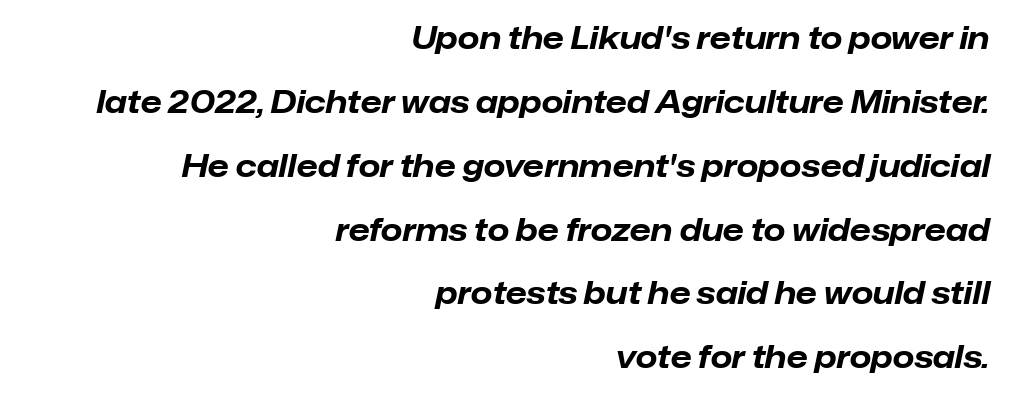
{"italic": "yes", "lean": "right", "slant_degrees": 12, "bold": "yes", "weight": "bold", "width": "normal", "stroke_contrast": "low", "x_height": "medium", "monospaced": "no", "underline": "no", "align": "right", "line_spacing": "loose", "line_spacing_ratio": 2.06, "letter_spacing": "normal", "letter_spacing_em": 0.0, "glyph_px": 31}
